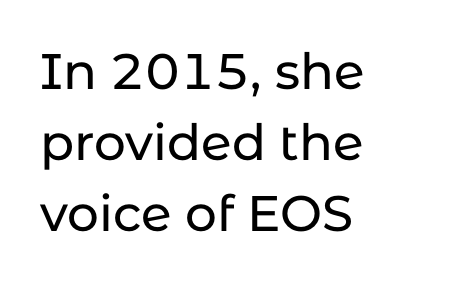
{"serif": "no", "italic": "no", "width": "normal", "stroke_contrast": "low", "x_height": "medium", "monospaced": "no", "underline": "no", "align": "left", "line_spacing": "normal", "line_spacing_ratio": 1.42, "letter_spacing": "normal", "letter_spacing_em": 0.0, "glyph_px": 50}
